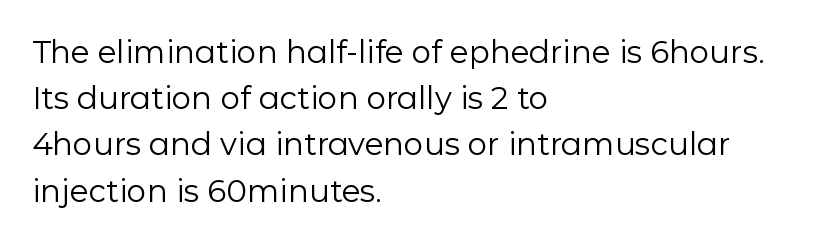
If you drew a line through each stem, it would be perfectly vertical. Check under the words: just untouched page. You could not count columns in this text — the font is proportionally spaced. Baseline-to-baseline distance is the conventional proportion of letter height. The line texture is even and compact thanks to regular tracking.
